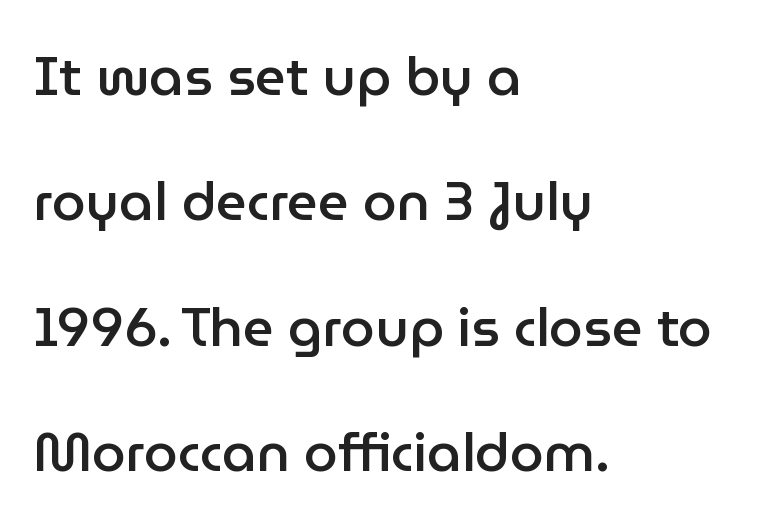
Q: Is the text bold? A: Semi-bold.
Q: Is the text italic (slanted)? A: No, it is upright.
Q: Is the typeface a serif or a sans-serif typeface? A: Sans-serif.
Q: Is the text underlined? A: No.
Q: How is the paragraph aligned? A: Left-aligned.
Q: Is the spacing between letters normal or unusually wide? A: Normal.
Q: Is the spacing between lines tight, normal or loose? A: Loose.
Q: Width (condensed, normal, or wide)? A: Normal.
Q: Stroke contrast? A: Low.
Q: x-height? A: Medium.
Q: Monospaced? A: No.
